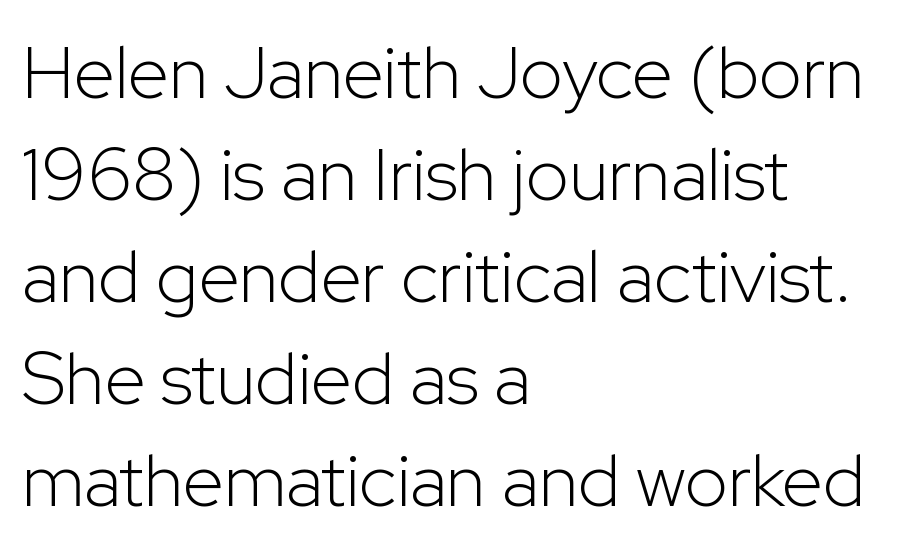
The image shows 74 px light sans-serif type, upright; set left-aligned, normal line spacing (1.38x), normal letter spacing, not underlined; low stroke contrast and a medium x-height.
